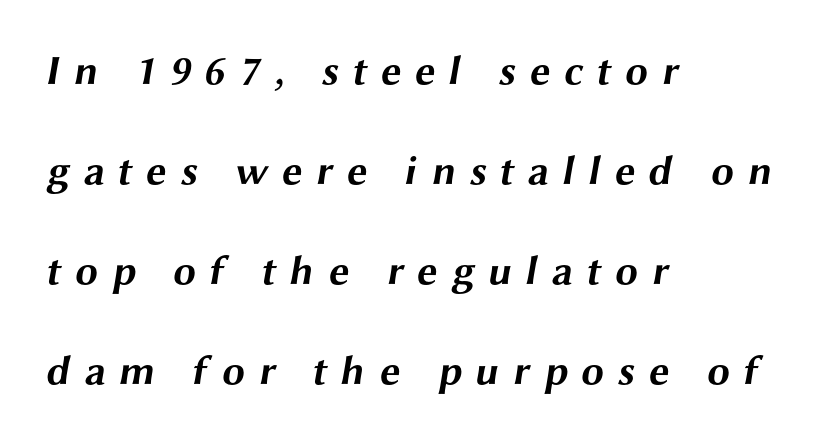
The image shows 41 px bold, wide sans-serif type; set left-aligned, loose line spacing (2.44x), unusually wide letter spacing (+0.33 em), not underlined; medium stroke contrast and a medium x-height.
